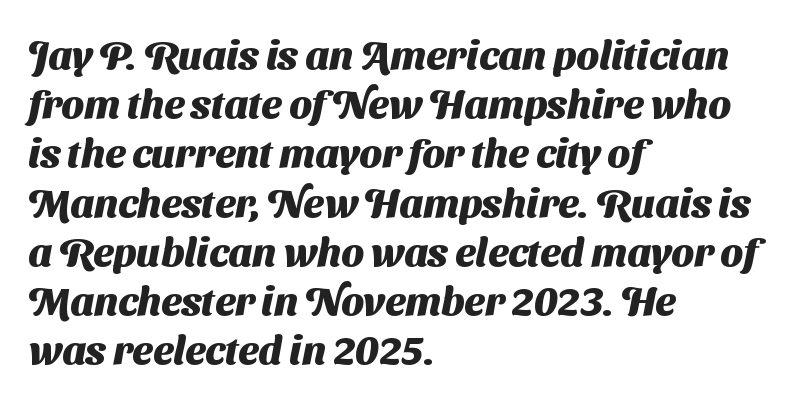
Reading down the block, your eye returns to a fixed left position each line. Look at the tracking — it's just the regular setting, nothing added. Proportional: the letters do not fall into vertical columns. The zone under the glyphs is completely vacant. This is sans-serif lettering, the kind often seen on screens and signage. In terms of weight, the rendering is a true, heavy bold.
